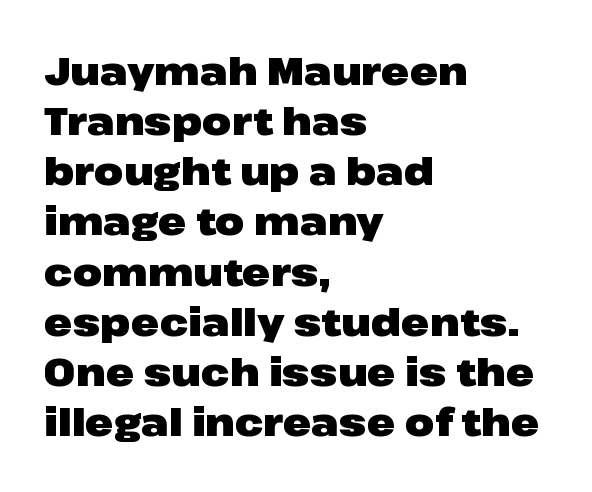
The image shows 38 px heavy, wide sans-serif type, upright; set left-aligned, normal line spacing (1.32x), normal letter spacing, not underlined; low stroke contrast and a medium x-height.
